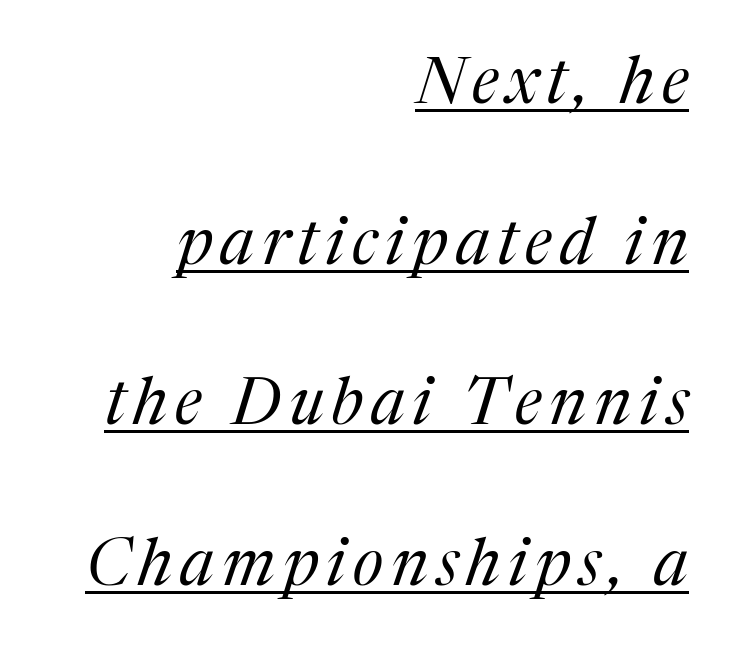
{"serif": "yes", "italic": "yes", "lean": "right", "slant_degrees": 17, "bold": "no", "weight": "regular", "width": "normal", "stroke_contrast": "medium", "x_height": "medium", "monospaced": "no", "underline": "yes", "align": "right", "line_spacing": "loose", "line_spacing_ratio": 2.47, "glyph_px": 65}
